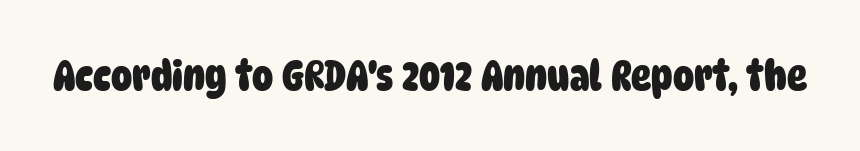
The image shows 42 px heavy, condensed sans-serif type; set normal letter spacing, not underlined; low stroke contrast and a large x-height.
